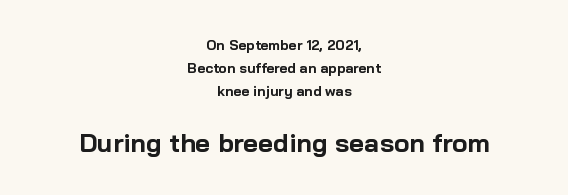
Q: Is the text bold? A: Yes.
Q: Is the text italic (slanted)? A: No, it is upright.
Q: Is the text underlined? A: No.
Q: How is the paragraph aligned? A: Centered.
Q: Is the spacing between letters normal or unusually wide? A: Normal.
Q: Is the spacing between lines tight, normal or loose? A: Normal.
Q: Which block of text is set in a larger size, the first (top) or the second (bottom)? A: The second (bottom) one.
